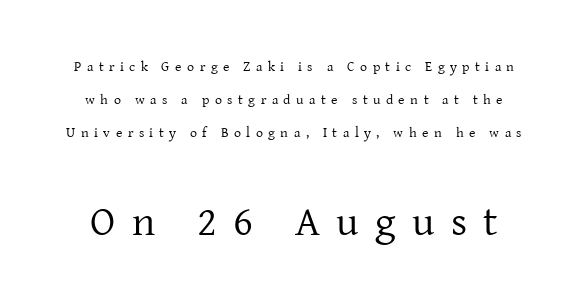
Tracking here is generous; glyphs stand well apart from one another. Vertically, the passage feels expansive, rows floating well apart. No word sits above an underline. The face used here is proportionally spaced, like ordinary book or web type.
